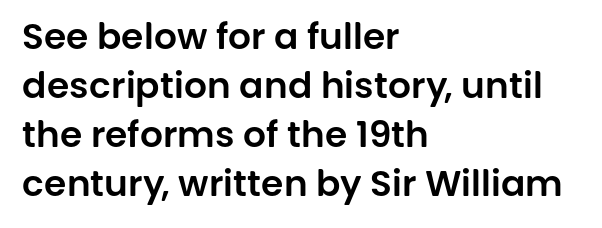
{"serif": "no", "italic": "no", "width": "normal", "stroke_contrast": "low", "x_height": "large", "monospaced": "no", "underline": "no", "align": "left", "line_spacing": "normal", "line_spacing_ratio": 1.36, "letter_spacing": "normal", "letter_spacing_em": 0.0, "glyph_px": 36}
